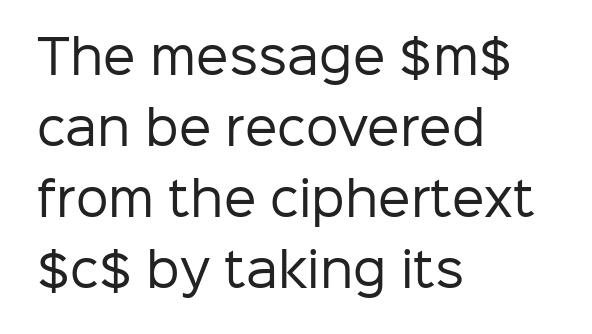
Q: Is the text bold? A: No.
Q: Is the text italic (slanted)? A: No, it is upright.
Q: Is the typeface a serif or a sans-serif typeface? A: Sans-serif.
Q: Is the text underlined? A: No.
Q: How is the paragraph aligned? A: Left-aligned.
Q: Is the spacing between letters normal or unusually wide? A: Normal.
Q: Is the spacing between lines tight, normal or loose? A: Normal.
Q: Width (condensed, normal, or wide)? A: Normal.
Q: Stroke contrast? A: Low.
Q: x-height? A: Medium.
Q: Monospaced? A: No.
